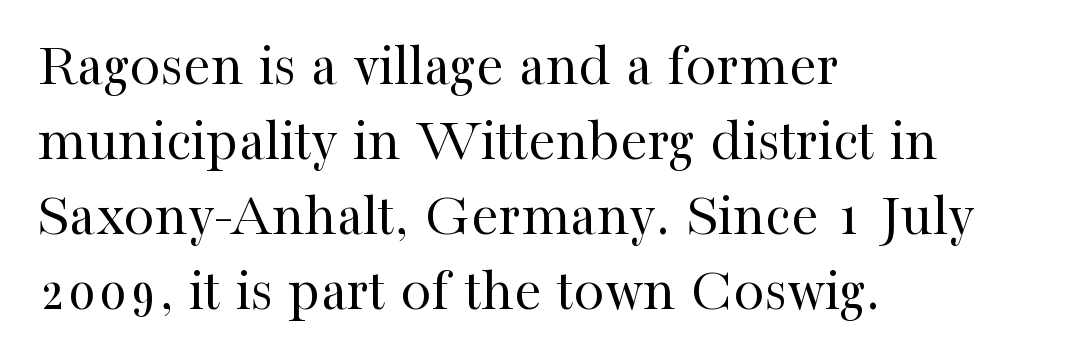
Q: Is the text bold? A: No.
Q: Is the text italic (slanted)? A: No, it is upright.
Q: Is the typeface a serif or a sans-serif typeface? A: Serif.
Q: Is the text underlined? A: No.
Q: How is the paragraph aligned? A: Left-aligned.
Q: Is the spacing between letters normal or unusually wide? A: Normal.
Q: Width (condensed, normal, or wide)? A: Normal.
Q: Stroke contrast? A: High.
Q: x-height? A: Medium.
Q: Monospaced? A: No.
